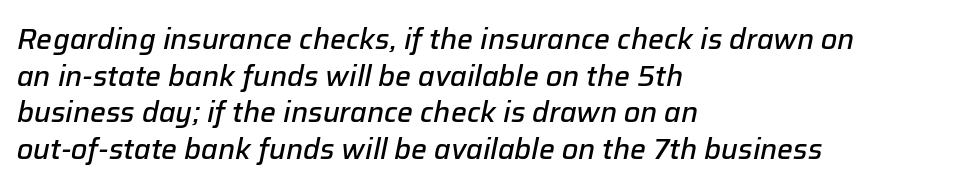
The image shows 28 px semibold type, italic (leaning right); set left-aligned, normal line spacing (1.31x), normal letter spacing, not underlined; low stroke contrast and a medium x-height.
